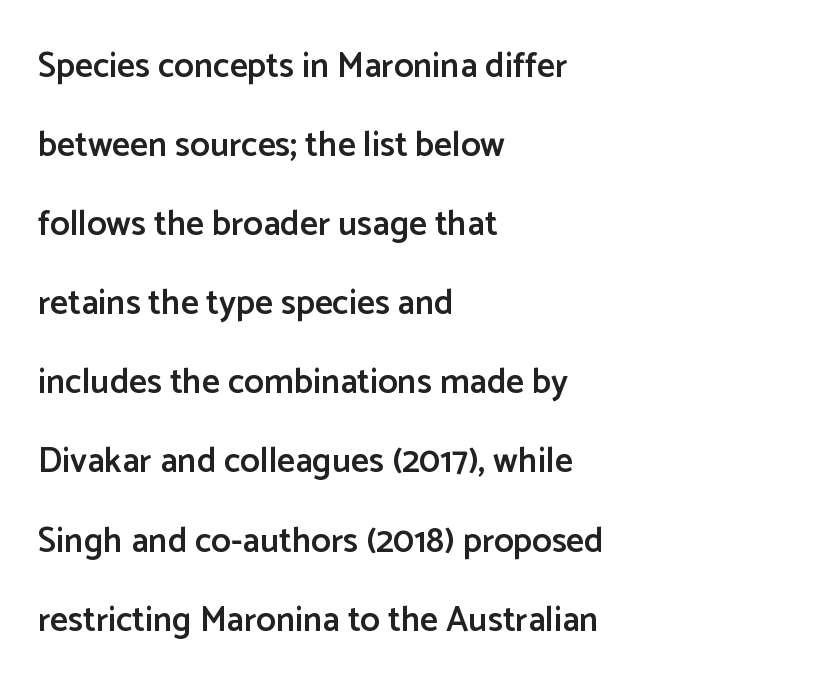
{"serif": "no", "italic": "no", "bold": "semi", "weight": "semibold", "width": "normal", "stroke_contrast": "low", "x_height": "medium", "monospaced": "no", "underline": "no", "align": "left", "line_spacing": "loose", "line_spacing_ratio": 2.26, "letter_spacing": "normal", "letter_spacing_em": 0.0, "glyph_px": 35}
